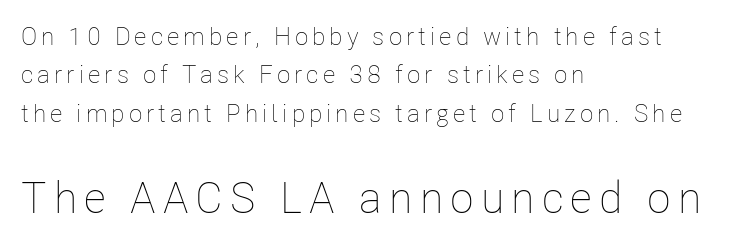
{"italic": "no", "bold": "no", "weight": "thin", "width": "condensed", "stroke_contrast": "low", "x_height": "medium", "monospaced": "no", "underline": "no", "align": "left", "line_spacing": "normal", "line_spacing_ratio": 1.54, "larger_block": "second", "size_ratio": 1.76, "glyph_px": 44}
